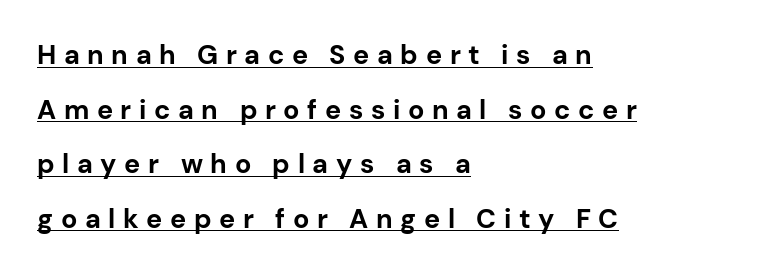
Q: Is the text bold? A: Yes.
Q: Is the text italic (slanted)? A: No, it is upright.
Q: Is the text underlined? A: Yes.
Q: How is the paragraph aligned? A: Left-aligned.
Q: Is the spacing between letters normal or unusually wide? A: Unusually wide.
Q: Is the spacing between lines tight, normal or loose? A: Loose.
